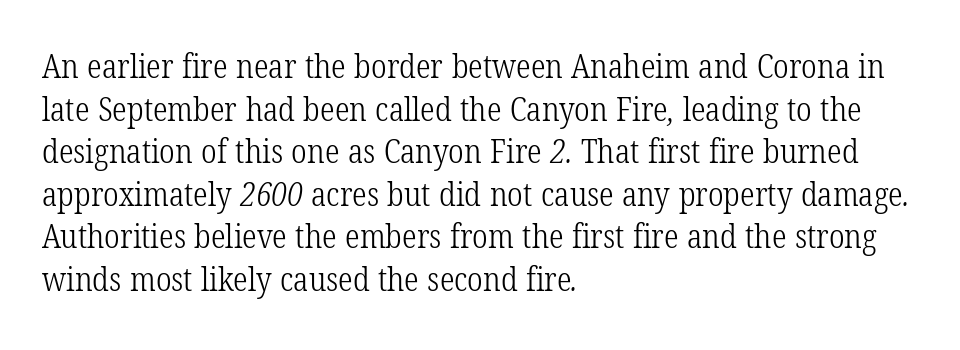
The paragraph shown leans on its left margin. The type family on display is of the serif kind. Tracking here is standard; glyphs follow each other at the usual distance. The letters advance in unequal steps, a hallmark of proportional type.
